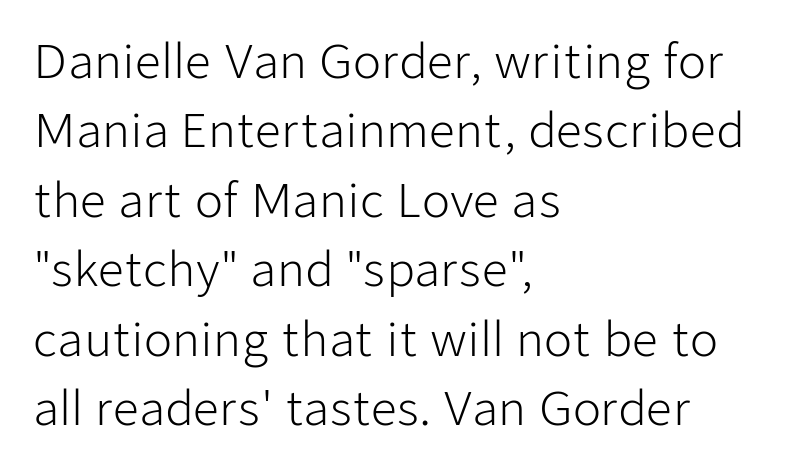
Typographically, this falls in the sans-serif category. Interline gaps are of average width in this sample. Do the characters align in a grid? No, the font is proportional. Tracking here is standard; glyphs follow each other at the usual distance. Rule under the text: the space is simply empty.
